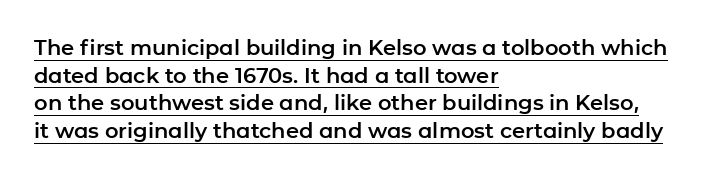
The gaps between neighbouring characters are ordinary and unremarkable. Posture: upright roman. Leading matches the norm, producing a regular column. A classic flush-left, rag-right setting is used for this passage.
